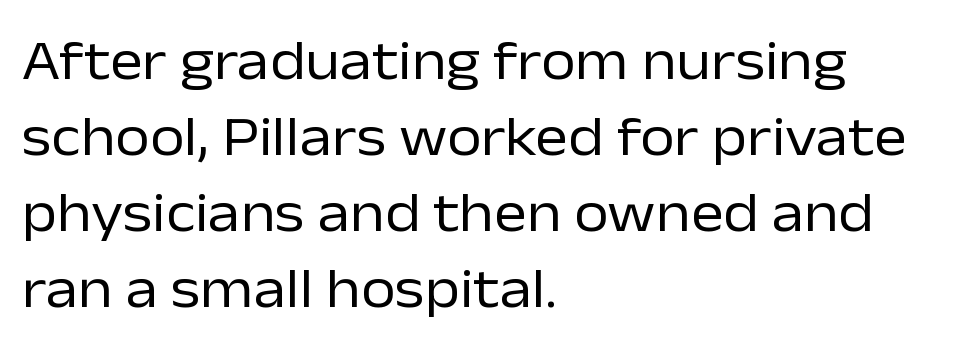
Q: Is the text bold? A: No.
Q: Is the text italic (slanted)? A: No, it is upright.
Q: Is the typeface a serif or a sans-serif typeface? A: Sans-serif.
Q: Is the text underlined? A: No.
Q: How is the paragraph aligned? A: Left-aligned.
Q: Is the spacing between letters normal or unusually wide? A: Normal.
Q: Is the spacing between lines tight, normal or loose? A: Normal.
Q: Width (condensed, normal, or wide)? A: Normal.
Q: Stroke contrast? A: Low.
Q: x-height? A: Medium.
Q: Monospaced? A: No.
